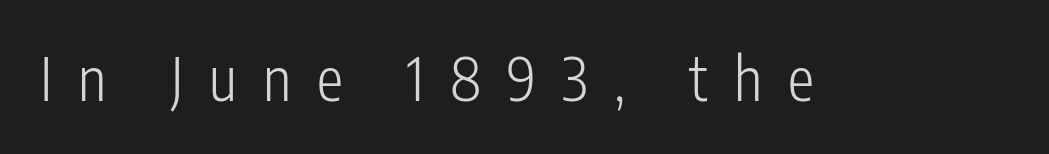
The image shows 59 px light, condensed sans-serif type, upright; set unusually wide letter spacing (+0.44 em), not underlined; low stroke contrast and a medium x-height.
